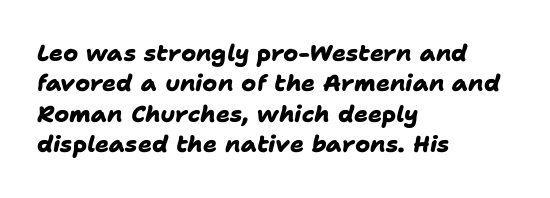
{"bold": "yes", "underline": "no", "align": "left", "line_spacing": "normal", "line_spacing_ratio": 1.32, "letter_spacing": "normal", "letter_spacing_em": 0.0, "glyph_px": 23}
